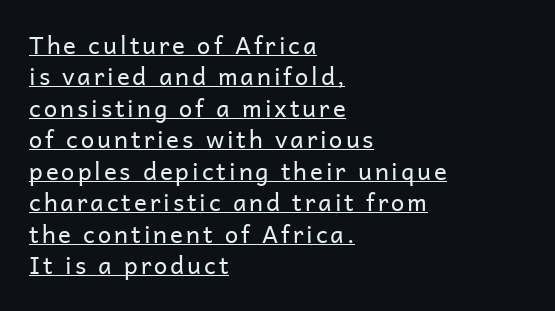
The image shows 24 px text type, upright; set left-aligned, normal line spacing (1.31x), underlined.
